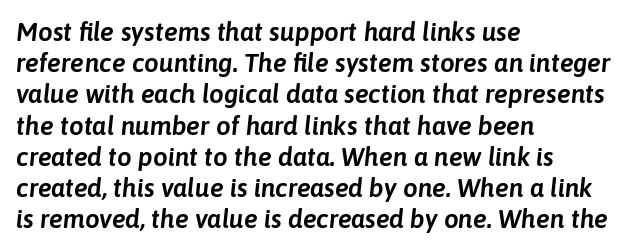
The image shows 26 px text type, italic (leaning right); set left-aligned, line spacing 1.2x, normal letter spacing, not underlined.
